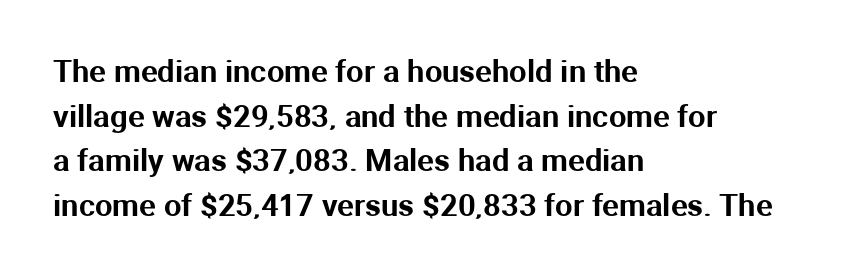
Q: Is the text italic (slanted)? A: No, it is upright.
Q: Is the typeface a serif or a sans-serif typeface? A: Sans-serif.
Q: Is the text underlined? A: No.
Q: How is the paragraph aligned? A: Left-aligned.
Q: Is the spacing between letters normal or unusually wide? A: Normal.
Q: Is the spacing between lines tight, normal or loose? A: Normal.
Q: Width (condensed, normal, or wide)? A: Normal.
Q: Stroke contrast? A: Medium.
Q: x-height? A: Medium.
Q: Monospaced? A: No.
